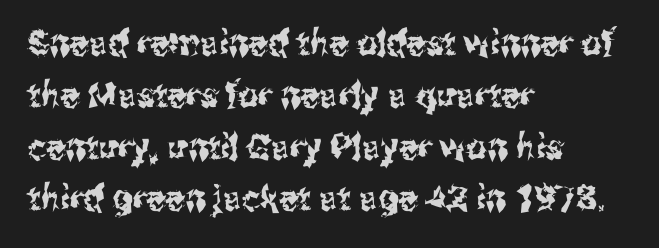
The text block is weighted toward the left margin, trailing off unevenly rightward. Character widths vary here, with narrow letters taking less room than wide ones. The letters sit at their default tracking, neither squeezed nor spread. Each letter's strokes conclude bluntly, with no projecting serifs. The passage shown stacks its lines at a standard gap.
